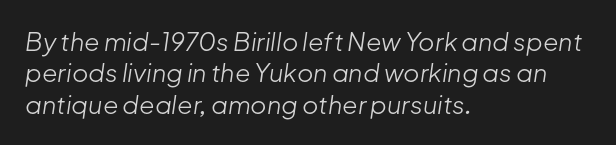
Emphasis-style slanted type is in use. Beneath every word, the page is bare. This is not heavy type; no bold has been used. Characters follow at the spacing the type designer built in. Compared with typical paragraphs, the rows here are spaced about the same.
